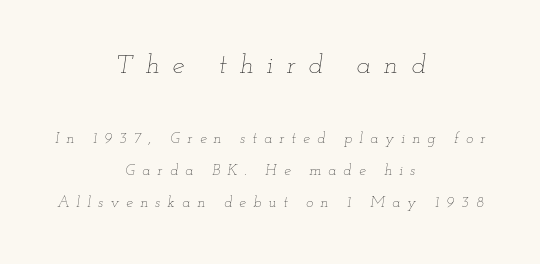
The image shows 27 px text type, italic (leaning right); set centered, loose line spacing (2.13x), unusually wide letter spacing (+0.48 em), not underlined; the first (top) block is 1.8x larger.
